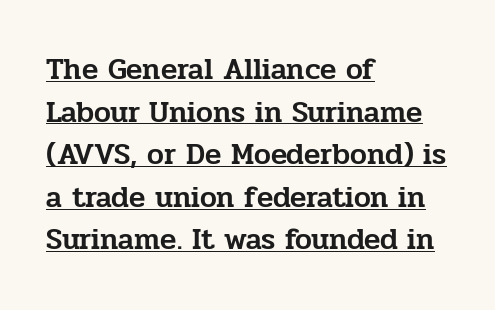
Q: Is the text italic (slanted)? A: No, it is upright.
Q: Is the typeface a serif or a sans-serif typeface? A: Serif.
Q: Is the text underlined? A: Yes.
Q: How is the paragraph aligned? A: Left-aligned.
Q: Is the spacing between letters normal or unusually wide? A: Normal.
Q: Is the spacing between lines tight, normal or loose? A: Normal.
Q: Width (condensed, normal, or wide)? A: Normal.
Q: Stroke contrast? A: Low.
Q: x-height? A: Medium.
Q: Monospaced? A: No.
